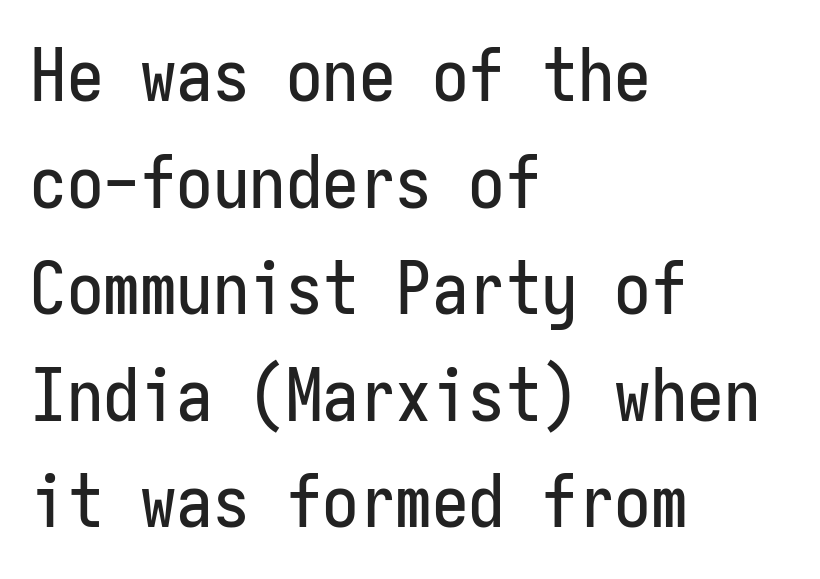
Does the leading feel generous? No, just average. The passage shown is typeset with a sans-serif family. Standard letterfit; no display-style spreading of the glyphs. Only glyphs here, with clear space below each row.
